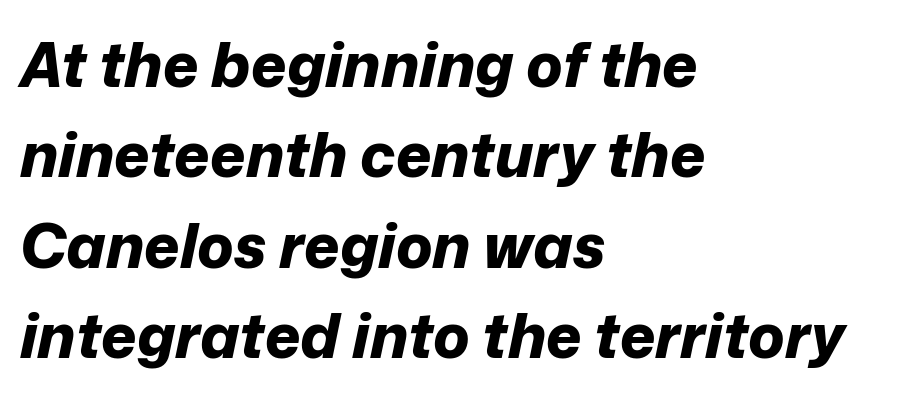
{"italic": "yes", "lean": "right", "slant_degrees": 12, "bold": "yes", "weight": "bold", "width": "normal", "stroke_contrast": "low", "x_height": "medium", "monospaced": "no", "underline": "no", "align": "left", "line_spacing": "normal", "line_spacing_ratio": 1.48, "letter_spacing": "normal", "letter_spacing_em": 0.0, "glyph_px": 61}
